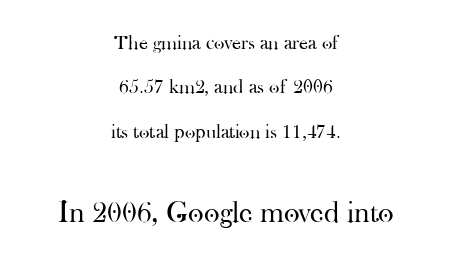
The rendering uses natural spacing where letterforms have individual widths. What stands out about the letter spacing? Nothing — it is the standard amount. The type family on display is of the serif kind. In CSS terms this would be text-align: center.
